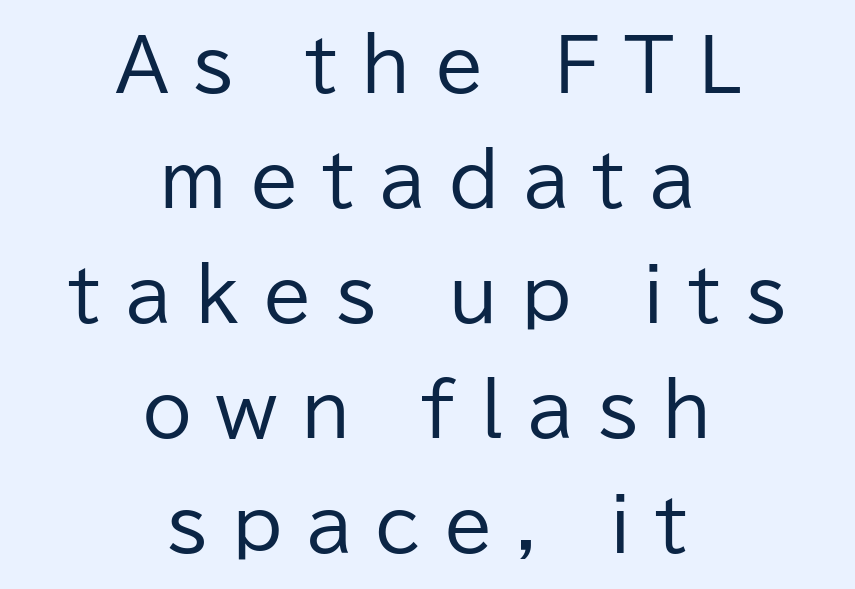
Q: Is the text bold? A: No.
Q: Is the text italic (slanted)? A: No, it is upright.
Q: Is the typeface a serif or a sans-serif typeface? A: Sans-serif.
Q: Is the text underlined? A: No.
Q: How is the paragraph aligned? A: Centered.
Q: Is the spacing between letters normal or unusually wide? A: Unusually wide.
Q: Is the spacing between lines tight, normal or loose? A: Normal.
Q: Width (condensed, normal, or wide)? A: Normal.
Q: Stroke contrast? A: Low.
Q: x-height? A: Medium.
Q: Monospaced? A: No.
